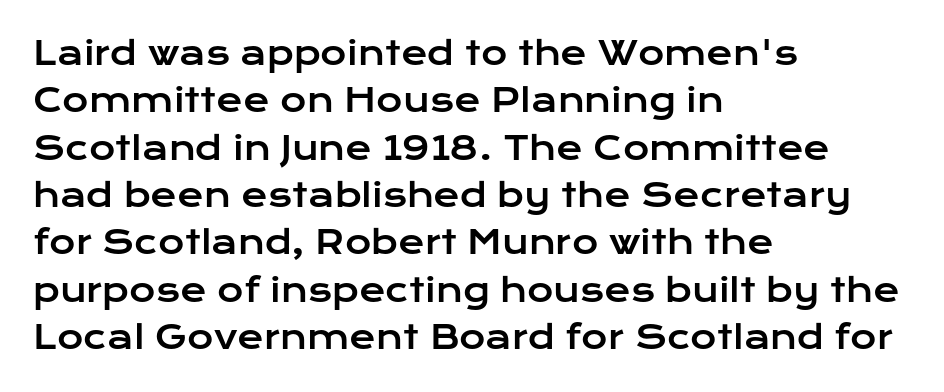
Decoration check: the copy has no underline. To sum up the face: it is a sans, with no serifs. Horizontally, the lines are justified to the leading edge only. It's the straight-up-and-down kind of type. The passage shown stacks its lines at a standard gap.
